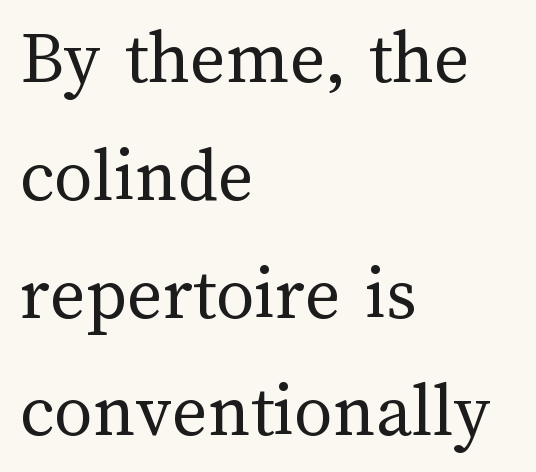
The image shows 77 px regular-weight type, upright; set left-aligned, normal line spacing (1.53x), normal letter spacing, not underlined; medium stroke contrast and a medium x-height.
